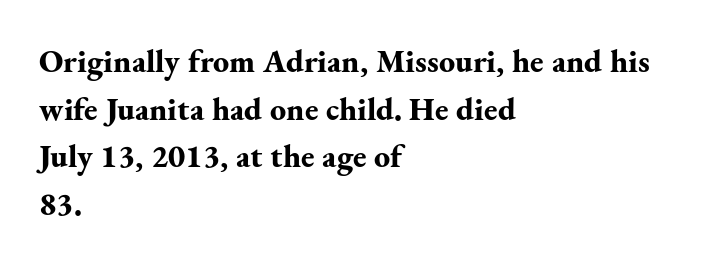
Q: Is the text bold? A: Yes.
Q: Is the text italic (slanted)? A: No, it is upright.
Q: Is the typeface a serif or a sans-serif typeface? A: Serif.
Q: Is the text underlined? A: No.
Q: How is the paragraph aligned? A: Left-aligned.
Q: Is the spacing between letters normal or unusually wide? A: Normal.
Q: Is the spacing between lines tight, normal or loose? A: Normal.
Q: Width (condensed, normal, or wide)? A: Normal.
Q: Stroke contrast? A: Medium.
Q: x-height? A: Small.
Q: Monospaced? A: No.
